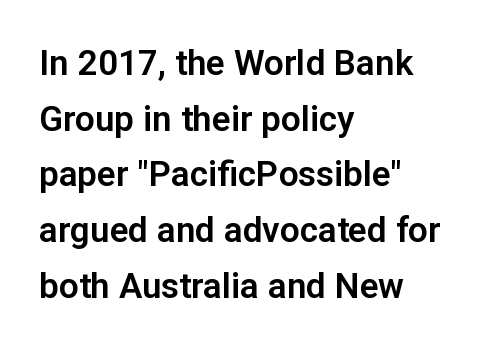
The image shows 35 px sans-serif type, upright; set left-aligned, normal line spacing (1.59x), normal letter spacing, not underlined; low stroke contrast and a medium x-height.
